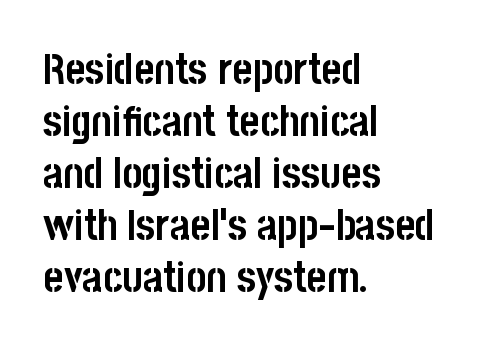
The glyphs are unaccompanied by any horizontal stroke below them. Nothing unusual about the tracking: characters are spaced as the font intends. Think of a printed novel: that variable character pitch is what you see here. The face used here has the dense, thick strokes of a bold. Rendered with straight, roman letterforms.
